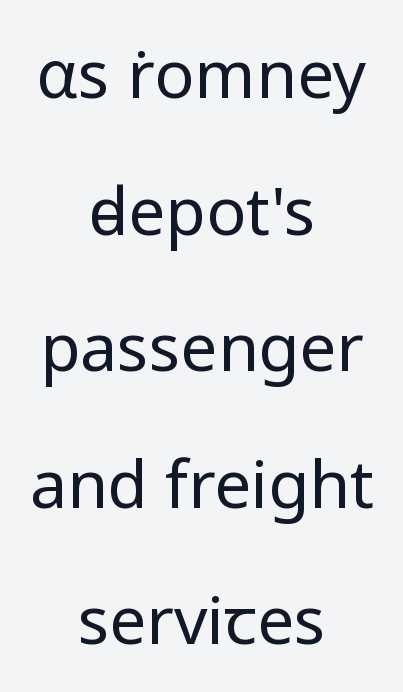
Q: Is the text bold? A: No.
Q: Is the text italic (slanted)? A: No, it is upright.
Q: Is the typeface a serif or a sans-serif typeface? A: Sans-serif.
Q: Is the text underlined? A: No.
Q: How is the paragraph aligned? A: Centered.
Q: Is the spacing between letters normal or unusually wide? A: Normal.
Q: Is the spacing between lines tight, normal or loose? A: Loose.
Q: Width (condensed, normal, or wide)? A: Normal.
Q: Stroke contrast? A: Low.
Q: x-height? A: Medium.
Q: Monospaced? A: No.
